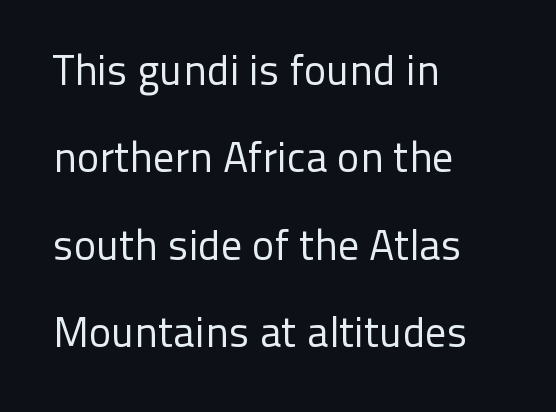
The typeface has the unassuming heft of standard copy or less. Observe the ordinary spacing: letters are neighbours, not strangers. This is roman type, the default non-slanted kind. The baseline area is clear. The vertical gap from one line to the next is large.
